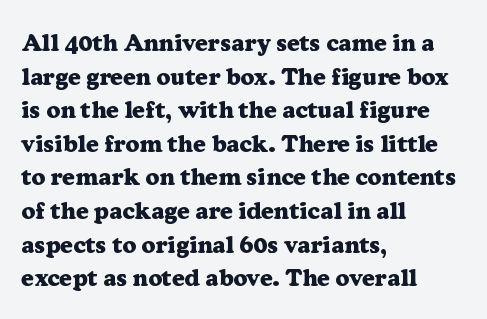
The image shows 24 px bold type, upright; set left-aligned, normal line spacing (1.4x), normal letter spacing, not underlined.
